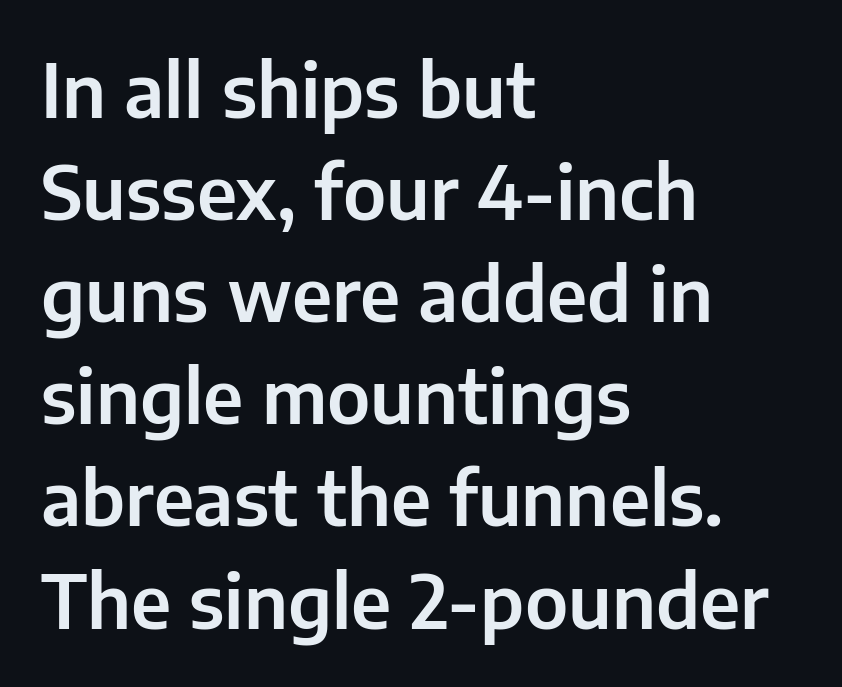
Just letters on the line, the space beneath them empty. Tracking here is standard; glyphs follow each other at the usual distance. To sum up the face: it is a sans, with no serifs. Tall strokes in this sample are plumb rather than angled. Is there much room between lines? A standard amount, neither cramped nor airy.
